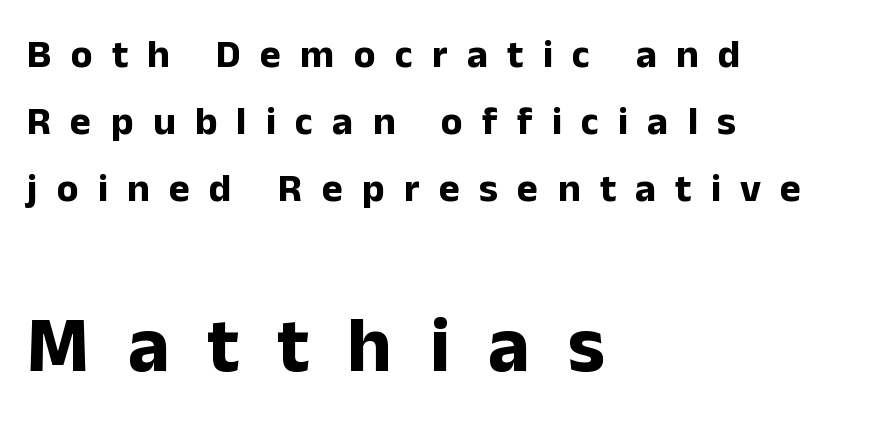
{"serif": "no", "italic": "no", "bold": "yes", "weight": "bold", "width": "normal", "stroke_contrast": "low", "x_height": "medium", "monospaced": "no", "underline": "no", "align": "left", "line_spacing": "normal", "line_spacing_ratio": 1.68, "letter_spacing": "wide", "letter_spacing_em": 0.48, "larger_block": "second", "size_ratio": 1.98, "glyph_px": 79}
